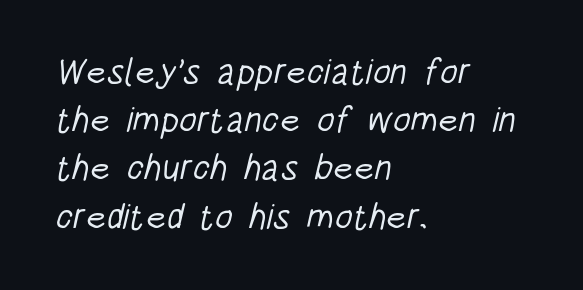
Letter spacing: default. If you drew a ruler down the left edge, every line would touch it. Decoration check: the copy has no underline. Evenly set lines give the paragraph a standard silhouette.
